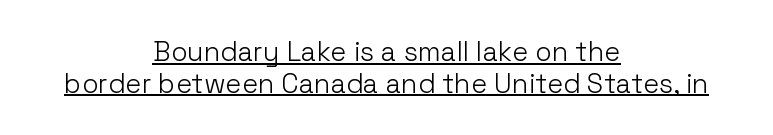
{"italic": "no", "bold": "no", "underline": "yes", "align": "center", "line_spacing_ratio": 1.17, "letter_spacing": "normal", "letter_spacing_em": 0.0, "glyph_px": 27}
